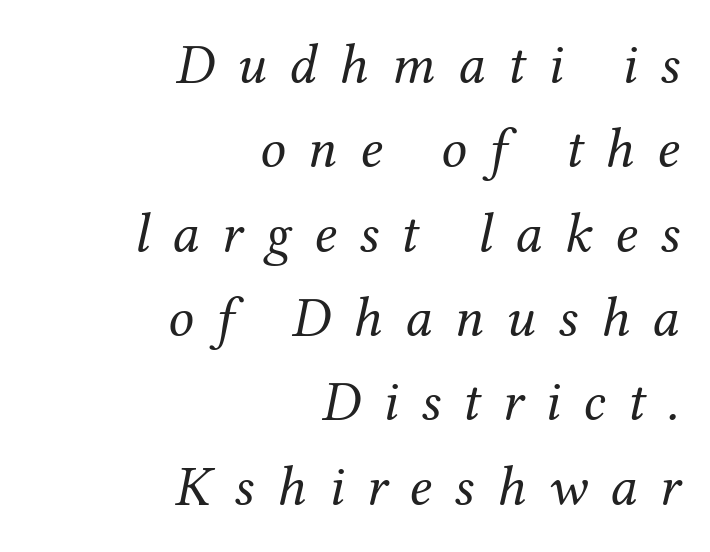
The image shows 57 px regular-weight serif type, italic (leaning right); set right-aligned, normal line spacing (1.48x), unusually wide letter spacing (+0.39 em), not underlined; medium stroke contrast and a medium x-height.
